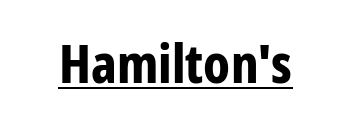
Like a heading marked for emphasis, these lines bear an underscore. Short note: letters normally spaced. Set as a true bold cut, around the 700 mark. Posture: vertical. Type style note: lacks serifs.
